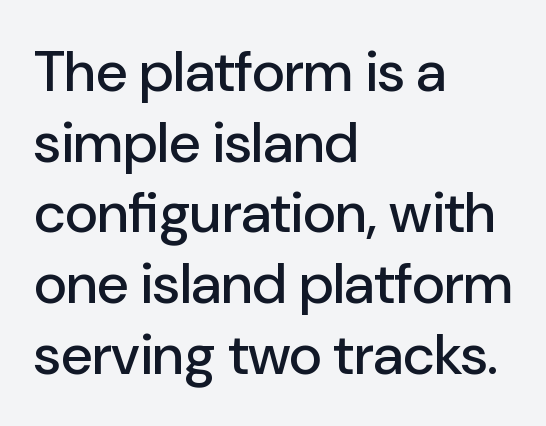
Q: Is the text italic (slanted)? A: No, it is upright.
Q: Is the typeface a serif or a sans-serif typeface? A: Sans-serif.
Q: Is the text underlined? A: No.
Q: How is the paragraph aligned? A: Left-aligned.
Q: Is the spacing between letters normal or unusually wide? A: Normal.
Q: Width (condensed, normal, or wide)? A: Normal.
Q: Stroke contrast? A: Low.
Q: x-height? A: Medium.
Q: Monospaced? A: No.
